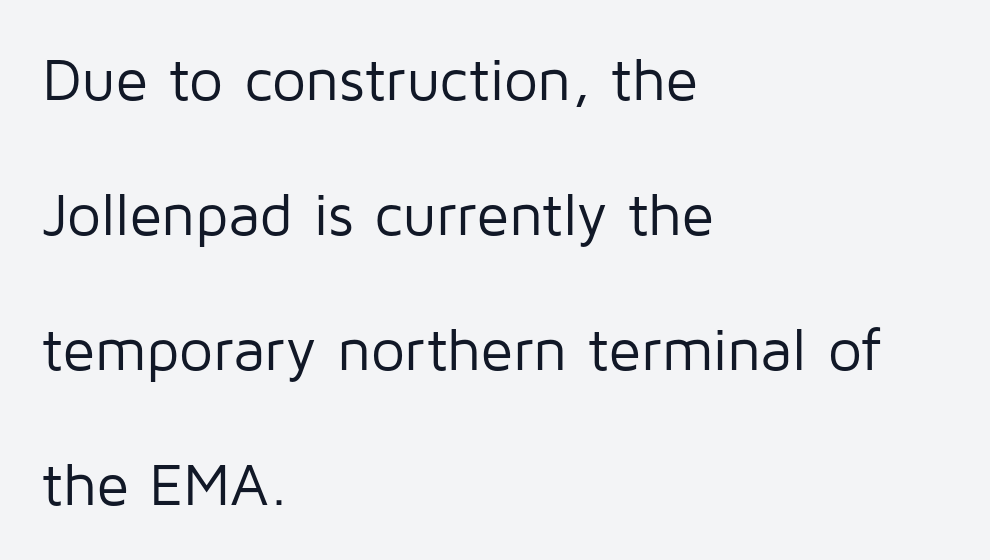
Q: Is the text bold? A: No.
Q: Is the text italic (slanted)? A: No, it is upright.
Q: Is the typeface a serif or a sans-serif typeface? A: Sans-serif.
Q: Is the text underlined? A: No.
Q: How is the paragraph aligned? A: Left-aligned.
Q: Is the spacing between letters normal or unusually wide? A: Normal.
Q: Is the spacing between lines tight, normal or loose? A: Loose.
Q: Width (condensed, normal, or wide)? A: Normal.
Q: Stroke contrast? A: Low.
Q: x-height? A: Medium.
Q: Monospaced? A: No.
